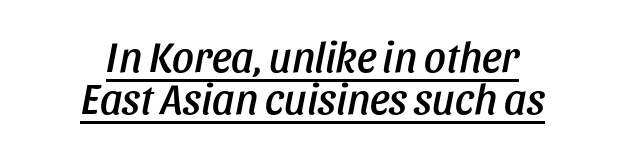
Whoever set this chose condensed vertical rhythm over breathing room. Both edges are ragged and mirror each other, which tells us the setting is centered. The sample's only ornament is a line tracing under the words. Is the letter spacing exaggerated? No — it looks like the ordinary default.
